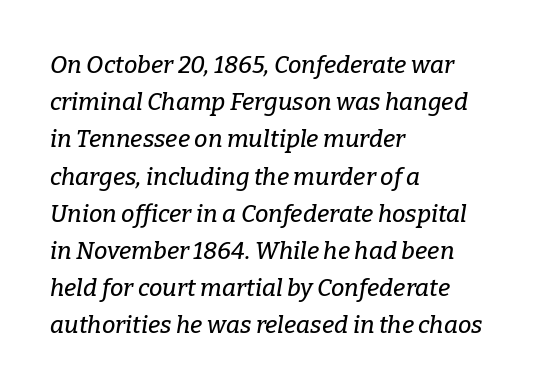
Q: Is the text italic (slanted)? A: Yes, it leans right by about 9 degrees.
Q: Is the text underlined? A: No.
Q: How is the paragraph aligned? A: Left-aligned.
Q: Is the spacing between letters normal or unusually wide? A: Normal.
Q: Is the spacing between lines tight, normal or loose? A: Normal.
